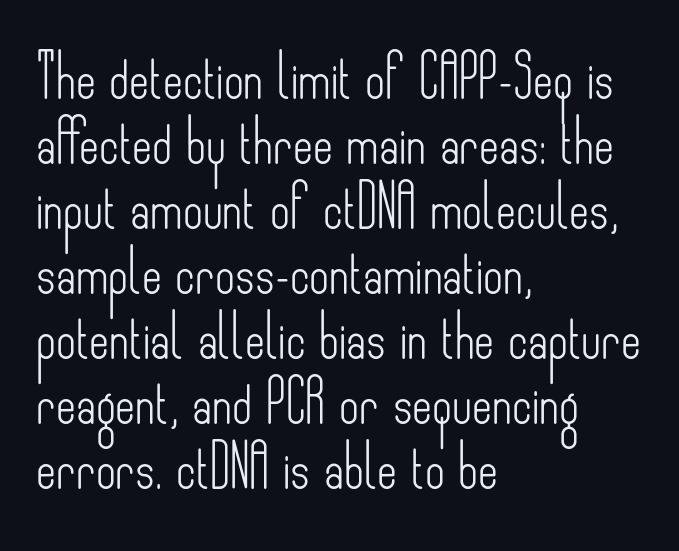
Q: Is the text bold? A: No.
Q: Is the text italic (slanted)? A: No, it is upright.
Q: Is the typeface a serif or a sans-serif typeface? A: Sans-serif.
Q: Is the text underlined? A: No.
Q: How is the paragraph aligned? A: Left-aligned.
Q: Is the spacing between letters normal or unusually wide? A: Normal.
Q: Is the spacing between lines tight, normal or loose? A: Normal.
Q: Width (condensed, normal, or wide)? A: Condensed.
Q: Stroke contrast? A: Low.
Q: x-height? A: Small.
Q: Monospaced? A: No.
